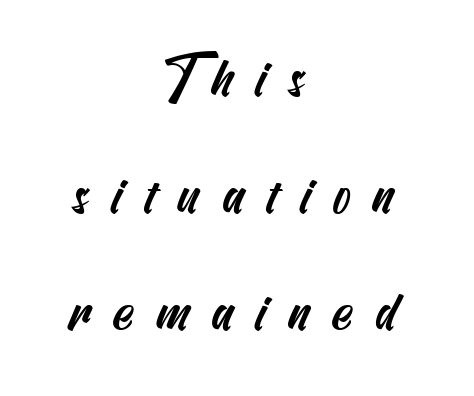
The image shows 54 px condensed sans-serif type; set centered, loose line spacing (2.17x), unusually wide letter spacing (+0.4 em), not underlined; medium stroke contrast and a small x-height.
